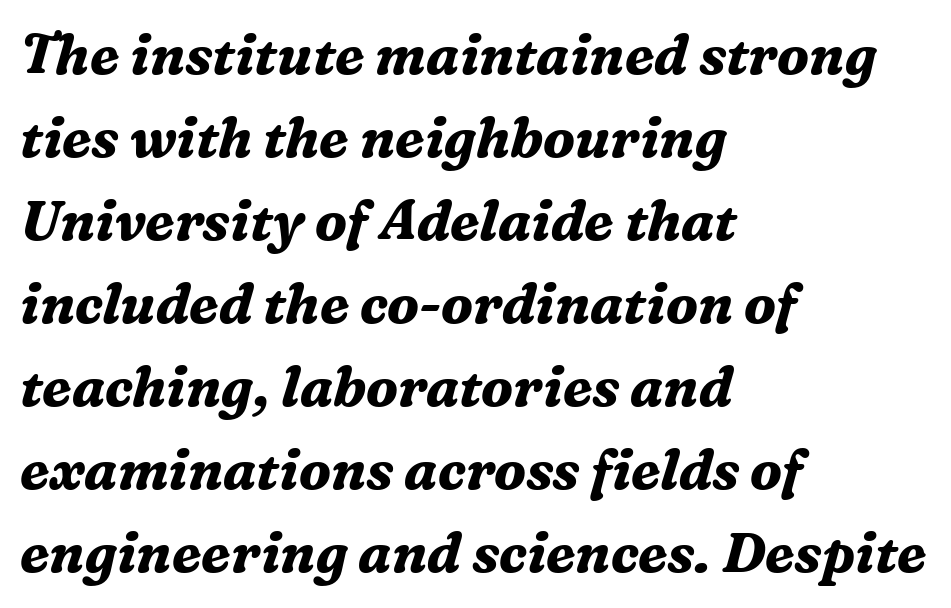
The image shows 55 px bold serif type, italic (leaning right); set left-aligned, normal line spacing (1.51x), normal letter spacing, not underlined; medium stroke contrast and a medium x-height.
